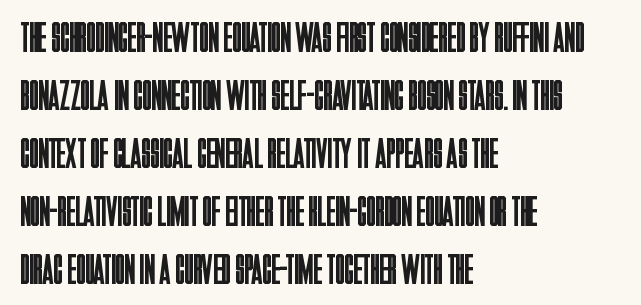
{"serif": "no", "italic": "no", "bold": "no", "weight": "regular", "width": "condensed", "stroke_contrast": "low", "x_height": "large", "monospaced": "no", "underline": "no", "align": "left", "line_spacing": "normal", "line_spacing_ratio": 1.38, "letter_spacing": "normal", "letter_spacing_em": 0.0, "glyph_px": 42}
